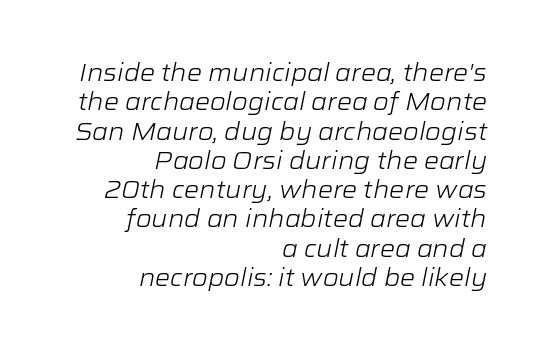
Is the type heavy? It reads as light-to-regular instead. Does extra space separate the letters? No, they use regular spacing. The typesetter chose a ragged-left arrangement here. The face used here has a pronounced slope to its letters. The foot of each line stays bare and open.
